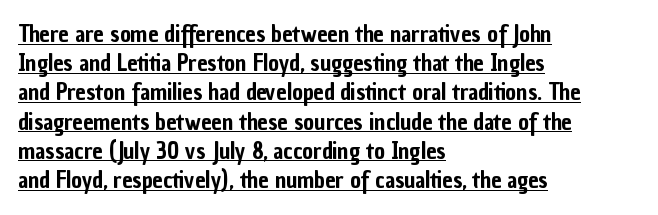
The image shows 23 px text type, upright; set left-aligned, normal line spacing (1.27x), normal letter spacing, underlined.
